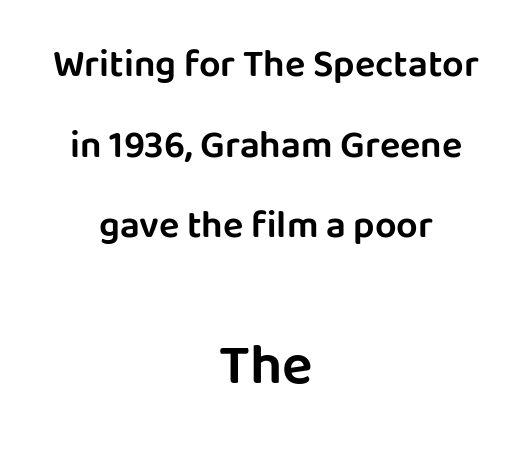
Q: Is the text italic (slanted)? A: No, it is upright.
Q: Is the typeface a serif or a sans-serif typeface? A: Sans-serif.
Q: Is the text underlined? A: No.
Q: How is the paragraph aligned? A: Centered.
Q: Is the spacing between letters normal or unusually wide? A: Normal.
Q: Is the spacing between lines tight, normal or loose? A: Loose.
Q: Which block of text is set in a larger size, the first (top) or the second (bottom)? A: The second (bottom) one.
Q: Width (condensed, normal, or wide)? A: Normal.
Q: Stroke contrast? A: Low.
Q: x-height? A: Large.
Q: Monospaced? A: No.
